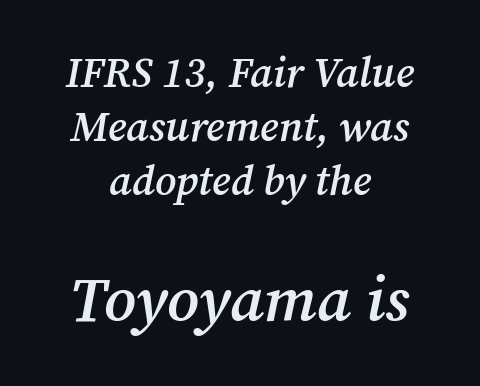
The image shows 63 px semibold serif type, italic (leaning right); set centered, normal line spacing (1.28x), normal letter spacing, not underlined; the second (bottom) block is 1.5x larger; medium stroke contrast and a medium x-height.
